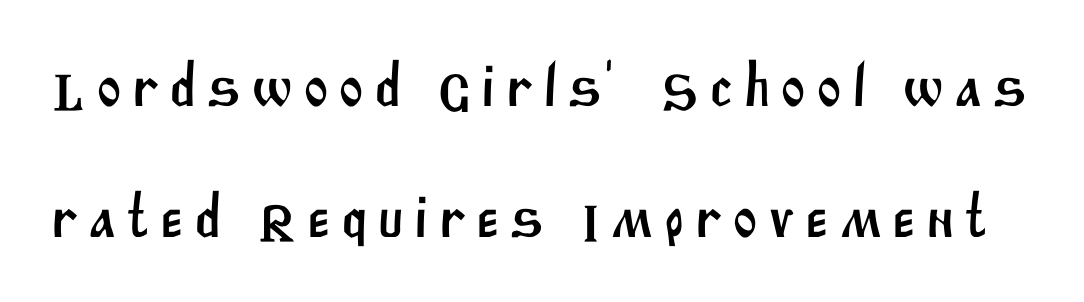
The image shows 61 px sans-serif type; set loose line spacing (2.14x), not underlined; medium stroke contrast and a large x-height.
